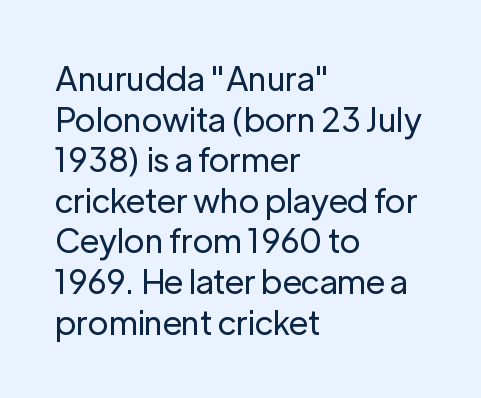
The image shows 33 px regular-weight sans-serif type, upright; set left-aligned, line spacing 1.23x, normal letter spacing, not underlined; low stroke contrast and a medium x-height.
